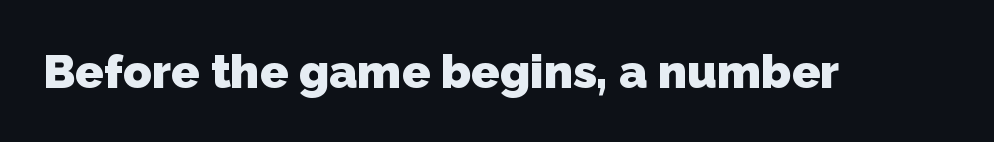
Q: Is the text bold? A: Yes.
Q: Is the typeface a serif or a sans-serif typeface? A: Sans-serif.
Q: Is the text underlined? A: No.
Q: Is the spacing between letters normal or unusually wide? A: Normal.
Q: Width (condensed, normal, or wide)? A: Normal.
Q: Stroke contrast? A: Low.
Q: x-height? A: Medium.
Q: Monospaced? A: No.
